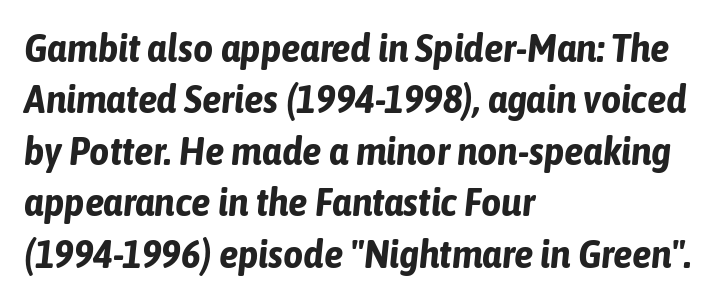
The image shows 39 px bold, condensed type, italic (leaning right); set left-aligned, normal line spacing (1.32x), normal letter spacing, not underlined; low stroke contrast and a medium x-height.
